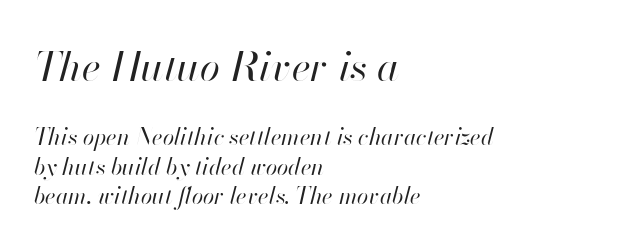
Each row of text sits above clean, open space. Caption: face not bold, strokes unweighted. Do the characters align in a grid? No, the font is proportional. Is the block centered? No — it sits flush against the left margin.
